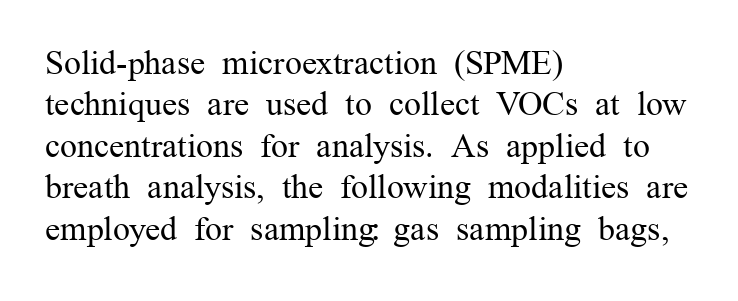
{"serif": "yes", "italic": "no", "bold": "no", "weight": "regular", "width": "normal", "stroke_contrast": "medium", "x_height": "medium", "monospaced": "no", "underline": "no", "align": "left", "line_spacing_ratio": 1.22, "letter_spacing": "normal", "letter_spacing_em": 0.0, "glyph_px": 34}
